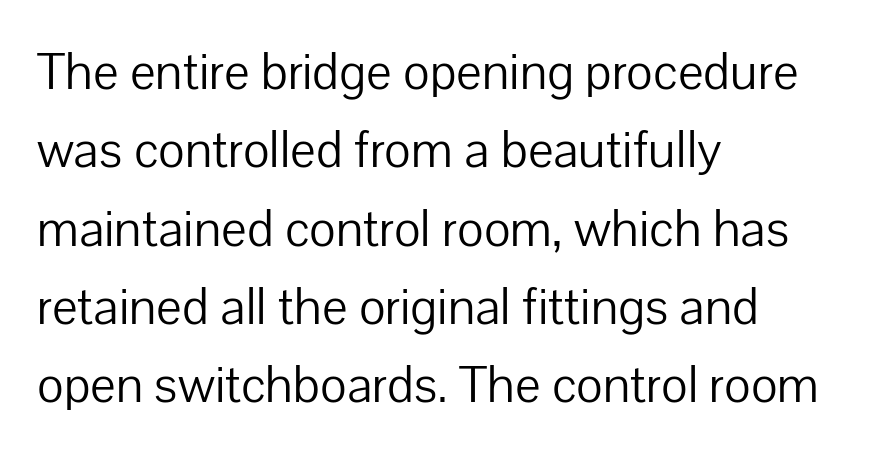
The image shows 54 px light sans-serif type, upright; set left-aligned, normal line spacing (1.45x), normal letter spacing, not underlined; low stroke contrast and a medium x-height.
